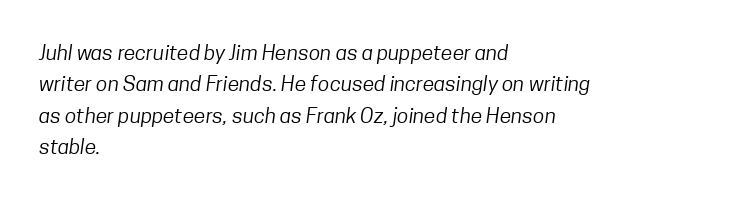
{"bold": "no", "underline": "no", "align": "left", "line_spacing": "normal", "line_spacing_ratio": 1.5, "letter_spacing": "normal", "letter_spacing_em": 0.0, "glyph_px": 21}
